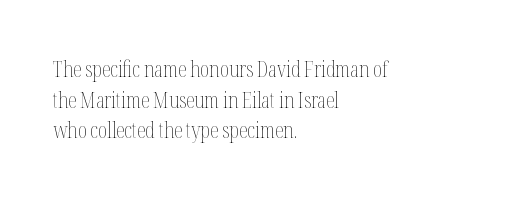
Here the glyphs are tracked normally, forming tight word shapes. This sample keeps an unexceptional amount of space between lines. Every character sits straight up, as roman type does. Each stroke keeps to a modest, everyday thickness or less. This rendering uses left alignment, leaving the right contour irregular. Descenders are the only things crossing below the line.
